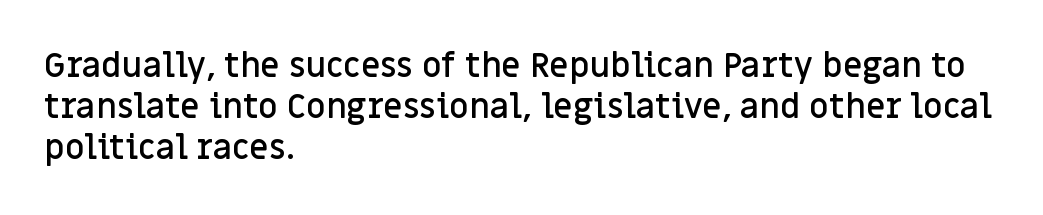
Q: Is the text bold? A: Semi-bold.
Q: Is the text italic (slanted)? A: No, it is upright.
Q: Is the typeface a serif or a sans-serif typeface? A: Sans-serif.
Q: Is the text underlined? A: No.
Q: How is the paragraph aligned? A: Left-aligned.
Q: Is the spacing between letters normal or unusually wide? A: Normal.
Q: Width (condensed, normal, or wide)? A: Normal.
Q: Stroke contrast? A: Low.
Q: x-height? A: Large.
Q: Monospaced? A: No.
